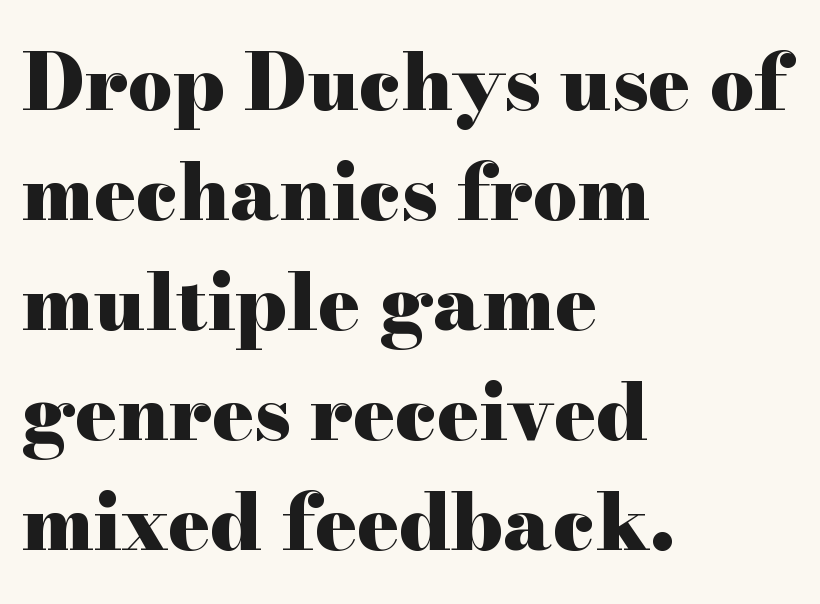
Q: Is the text bold? A: Yes.
Q: Is the text italic (slanted)? A: No, it is upright.
Q: Is the typeface a serif or a sans-serif typeface? A: Serif.
Q: Is the text underlined? A: No.
Q: How is the paragraph aligned? A: Left-aligned.
Q: Is the spacing between letters normal or unusually wide? A: Normal.
Q: Is the spacing between lines tight, normal or loose? A: Normal.
Q: Width (condensed, normal, or wide)? A: Wide.
Q: Stroke contrast? A: High.
Q: x-height? A: Small.
Q: Monospaced? A: No.
